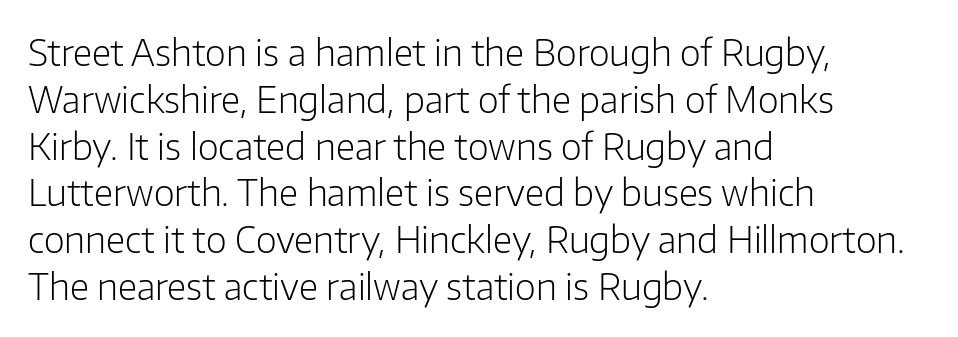
{"serif": "no", "italic": "no", "bold": "no", "weight": "light", "width": "normal", "stroke_contrast": "low", "x_height": "medium", "monospaced": "no", "underline": "no", "align": "left", "line_spacing": "normal", "line_spacing_ratio": 1.3, "letter_spacing": "normal", "letter_spacing_em": 0.0, "glyph_px": 36}
